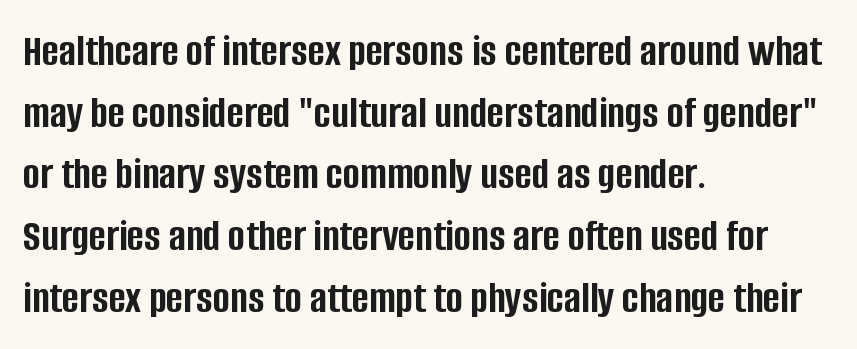
Q: Is the text bold? A: Yes.
Q: Is the text italic (slanted)? A: No, it is upright.
Q: Is the typeface a serif or a sans-serif typeface? A: Sans-serif.
Q: Is the text underlined? A: No.
Q: How is the paragraph aligned? A: Left-aligned.
Q: Is the spacing between letters normal or unusually wide? A: Normal.
Q: Is the spacing between lines tight, normal or loose? A: Normal.
Q: Width (condensed, normal, or wide)? A: Condensed.
Q: Stroke contrast? A: Low.
Q: x-height? A: Large.
Q: Monospaced? A: No.
